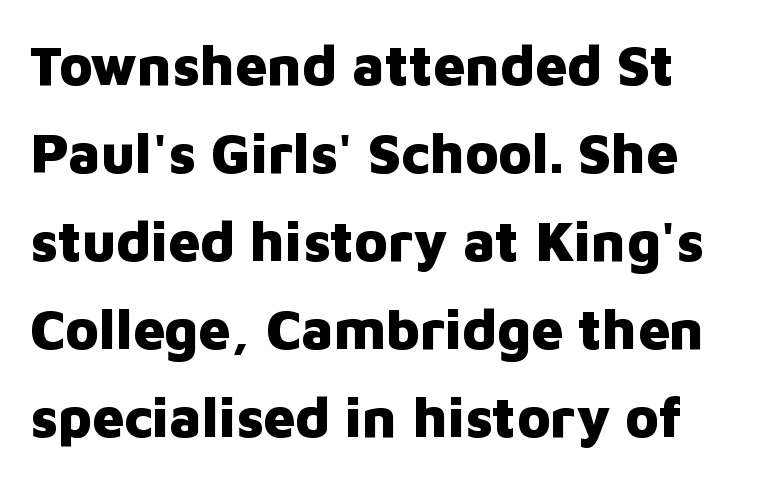
The foot of each line stays bare and open. A dark, heavy texture on the line: the type is bold. These lines are rendered in a variable-pitch font. A typesetter would label this face a sans. Successive baselines arrive at the customary interval. Default kerning and tracking; the words read as compact shapes.
